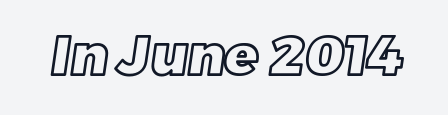
{"width": "normal", "x_height": "large", "monospaced": "no", "underline": "no", "letter_spacing": "normal", "letter_spacing_em": 0.0, "glyph_px": 55}
